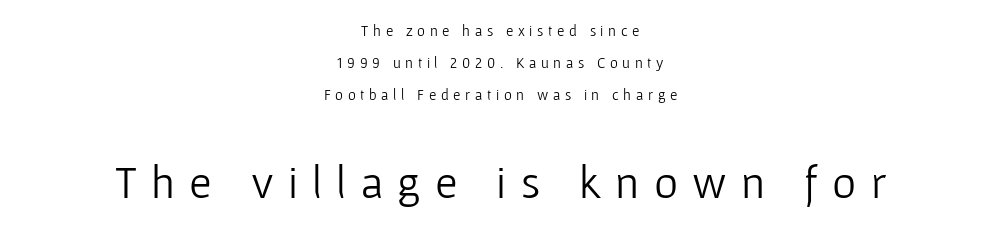
Q: Is the text bold? A: No.
Q: Is the text italic (slanted)? A: No, it is upright.
Q: Is the typeface a serif or a sans-serif typeface? A: Sans-serif.
Q: Is the text underlined? A: No.
Q: How is the paragraph aligned? A: Centered.
Q: Is the spacing between letters normal or unusually wide? A: Unusually wide.
Q: Is the spacing between lines tight, normal or loose? A: Loose.
Q: Which block of text is set in a larger size, the first (top) or the second (bottom)? A: The second (bottom) one.
Q: Width (condensed, normal, or wide)? A: Normal.
Q: Stroke contrast? A: Low.
Q: x-height? A: Medium.
Q: Monospaced? A: No.
